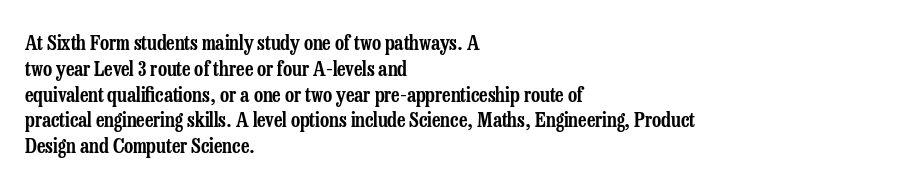
Is there any slant? The stems are plumb. Clear beneath every line of the passage. Nobody touched the tracking dial on this one. Line beginnings align vertically; line endings do not. One glance says typical: line gaps are just what's usual.
